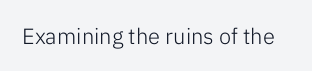
The image shows 22 px text type, upright; set normal letter spacing, not underlined.
